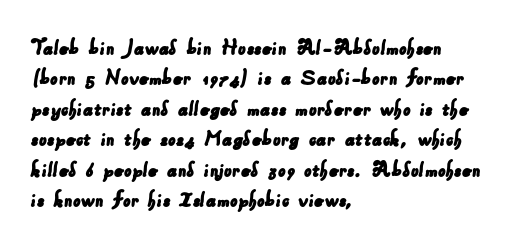
Quick note: underline off. Is the block centered? No — it sits flush against the left margin. There is no visible air inserted between adjacent glyphs. The rendering uses a moderate line-height, typical for paragraphs.
